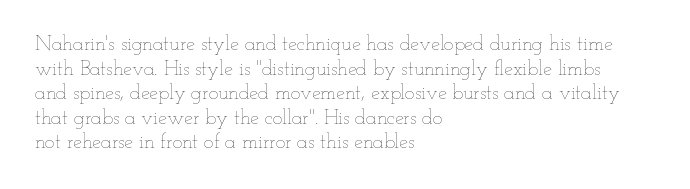
The image shows 20 px text type, upright; set left-aligned, line spacing 1.23x, normal letter spacing, not underlined.
